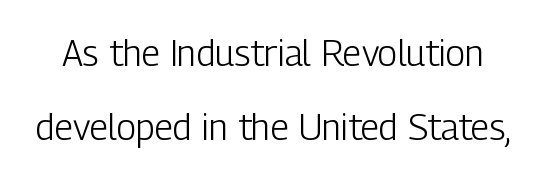
{"serif": "no", "italic": "no", "bold": "no", "weight": "light", "width": "condensed", "stroke_contrast": "low", "x_height": "medium", "monospaced": "no", "underline": "no", "line_spacing": "loose", "line_spacing_ratio": 2.05, "letter_spacing": "normal", "letter_spacing_em": 0.0, "glyph_px": 36}
